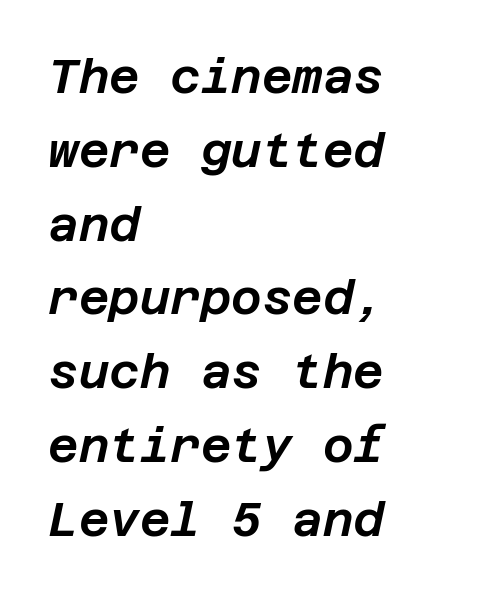
{"italic": "yes", "lean": "right", "slant_degrees": 12, "width": "normal", "stroke_contrast": "low", "x_height": "large", "underline": "no", "align": "left", "line_spacing": "normal", "line_spacing_ratio": 1.57, "letter_spacing": "normal", "letter_spacing_em": 0.0, "glyph_px": 47}
